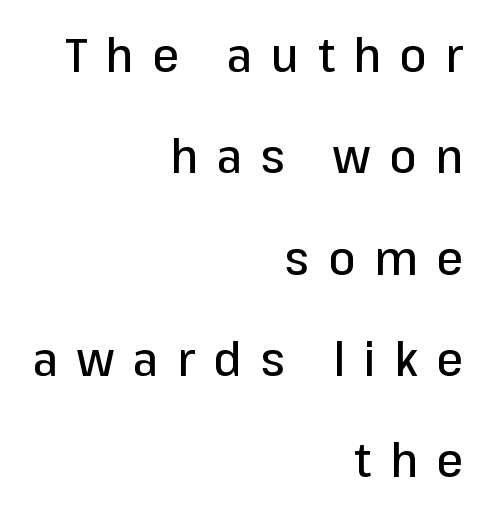
The image shows 48 px sans-serif type, upright; set right-aligned, loose line spacing (2.11x), unusually wide letter spacing (+0.39 em), not underlined; low stroke contrast and a medium x-height.
